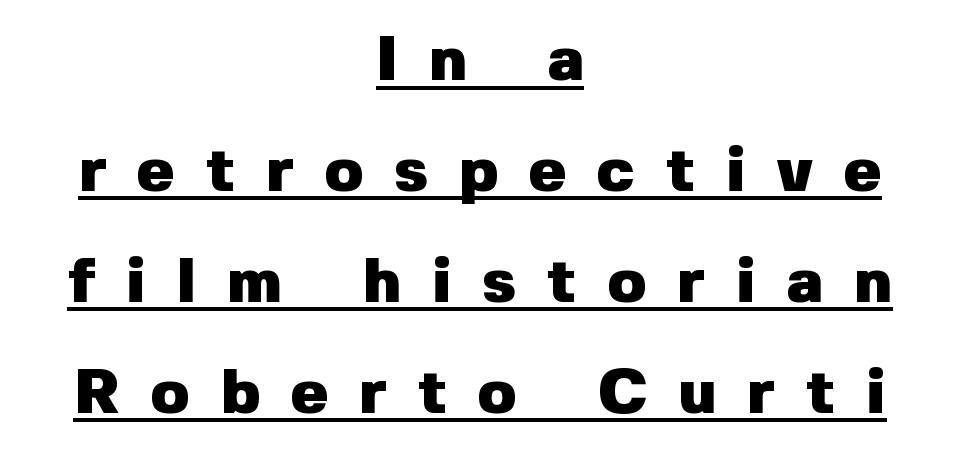
Emphasis is given by a line drawn under the lettering. The passage shown has open, widely tracked lettering throughout. Weight check: bold — yes, fully. This rendering employs a face without finishing strokes, i.e., a sans-serif.
